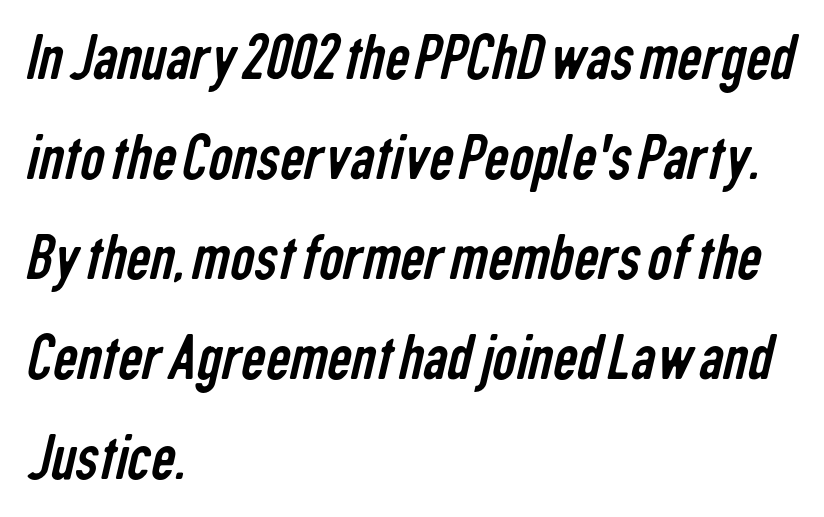
Is this a fixed-width face? No — the glyphs have proportional, varying widths. A bare baseline throughout the passage. The paragraph shown leans on its left margin. The glyphs in this specimen are sans serif. Characters follow at the spacing the type designer built in. The vertical gap from one line to the next is medium.
